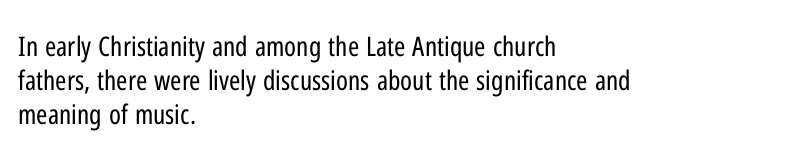
Vertically, the passage feels balanced, rows spaced as you'd expect. The strip under each line holds only bare page. Weight: in the light-to-regular range. Glyph-to-glyph distance matches everyday printed text.
